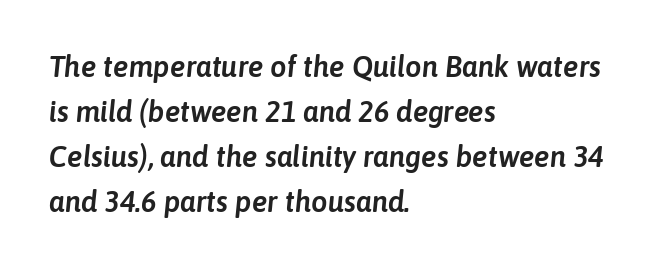
{"italic": "yes", "lean": "right", "slant_degrees": 6, "width": "normal", "stroke_contrast": "low", "x_height": "medium", "monospaced": "no", "underline": "no", "align": "left", "line_spacing": "normal", "line_spacing_ratio": 1.55, "letter_spacing": "normal", "letter_spacing_em": 0.0, "glyph_px": 29}
